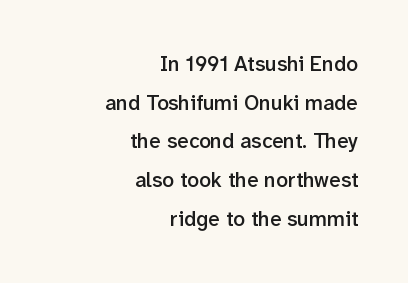
Q: Is the text bold? A: Semi-bold.
Q: Is the text italic (slanted)? A: No, it is upright.
Q: Is the text underlined? A: No.
Q: How is the paragraph aligned? A: Right-aligned.
Q: Is the spacing between letters normal or unusually wide? A: Normal.
